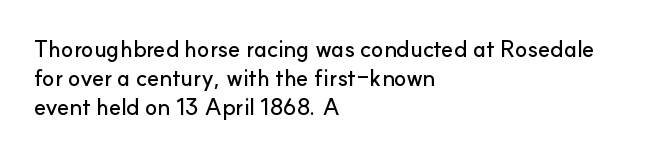
Q: Is the text italic (slanted)? A: No, it is upright.
Q: Is the text underlined? A: No.
Q: How is the paragraph aligned? A: Left-aligned.
Q: Is the spacing between letters normal or unusually wide? A: Normal.
Q: Is the spacing between lines tight, normal or loose? A: Normal.
